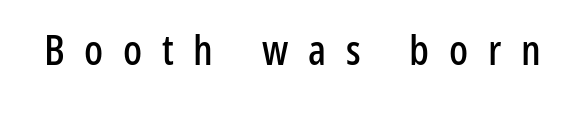
{"serif": "no", "italic": "no", "width": "condensed", "stroke_contrast": "low", "x_height": "medium", "monospaced": "no", "underline": "no", "letter_spacing": "wide", "letter_spacing_em": 0.47, "glyph_px": 42}
